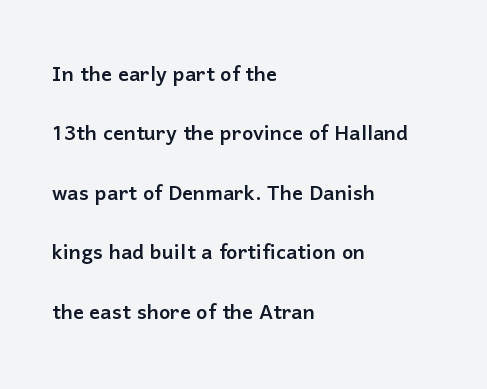
{"italic": "no", "underline": "no", "align": "left", "line_spacing": "loose", "line_spacing_ratio": 2.2, "letter_spacing": "normal", "letter_spacing_em": 0.0, "glyph_px": 27}
